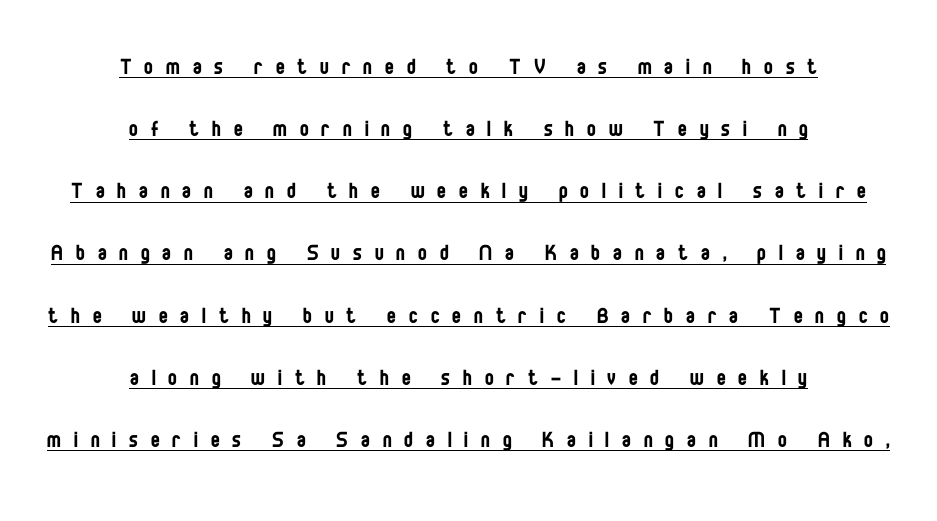
Q: Is the text bold? A: No.
Q: Is the text italic (slanted)? A: No, it is upright.
Q: Is the text underlined? A: Yes.
Q: How is the paragraph aligned? A: Centered.
Q: Is the spacing between letters normal or unusually wide? A: Unusually wide.
Q: Is the spacing between lines tight, normal or loose? A: Loose.
